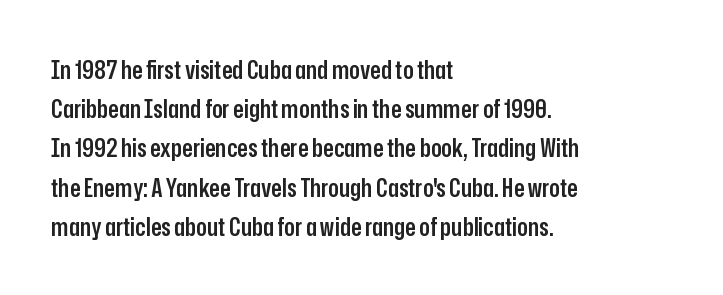
The image shows 25 px text type, upright; set left-aligned, normal line spacing (1.57x), normal letter spacing, not underlined.
